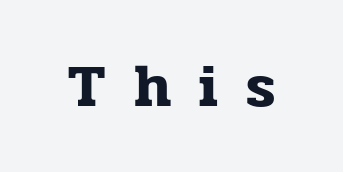
Q: Is the text italic (slanted)? A: No, it is upright.
Q: Is the typeface a serif or a sans-serif typeface? A: Serif.
Q: Is the text underlined? A: No.
Q: Is the spacing between letters normal or unusually wide? A: Unusually wide.
Q: Width (condensed, normal, or wide)? A: Normal.
Q: Stroke contrast? A: Low.
Q: x-height? A: Medium.
Q: Monospaced? A: No.
